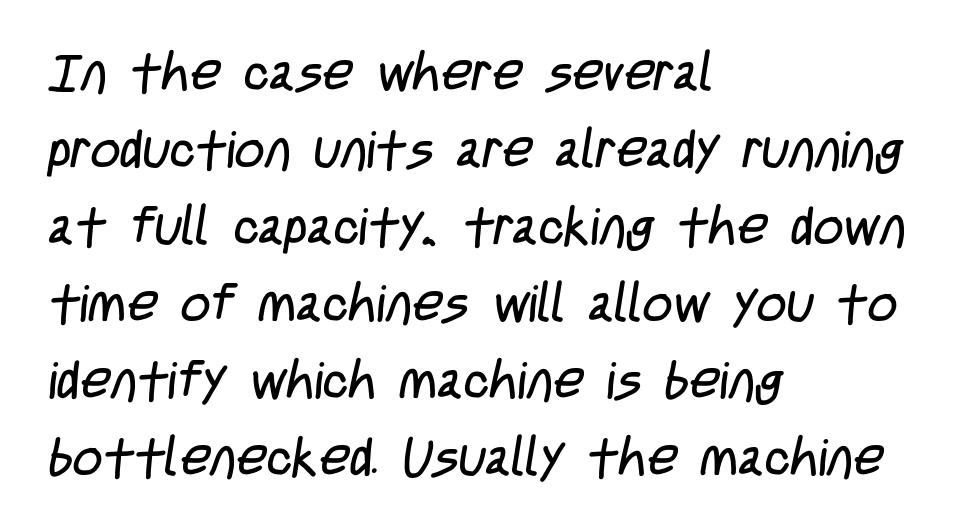
Stroke mass is kept to a normal reading level or below. The space beneath each line is pristine and unruled. The letterforms sit shoulder to shoulder at normal distance. Layout note: lines flush left.
